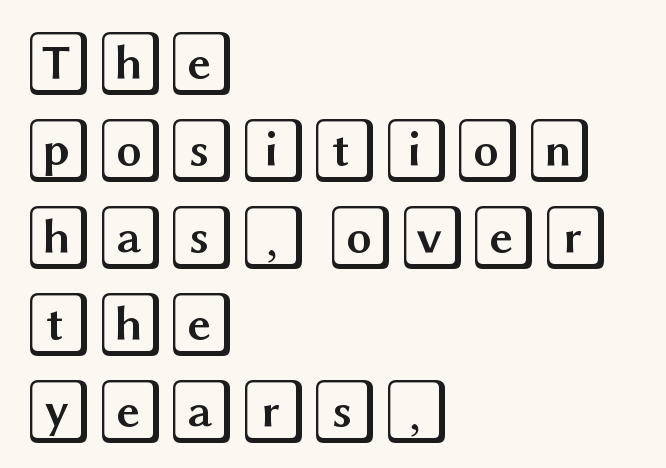
{"italic": "no", "width": "wide", "x_height": "large", "underline": "no", "align": "left", "line_spacing": "normal", "line_spacing_ratio": 1.34, "letter_spacing": "normal", "letter_spacing_em": 0.0, "glyph_px": 65}
